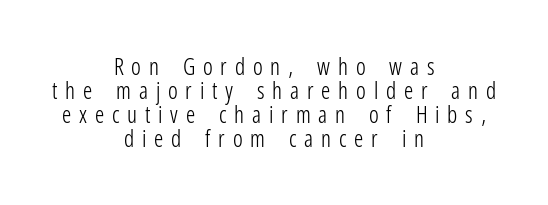
The image shows 23 px text type, upright; set centered, tight line spacing (1.05x), unusually wide letter spacing (+0.34 em), not underlined.
